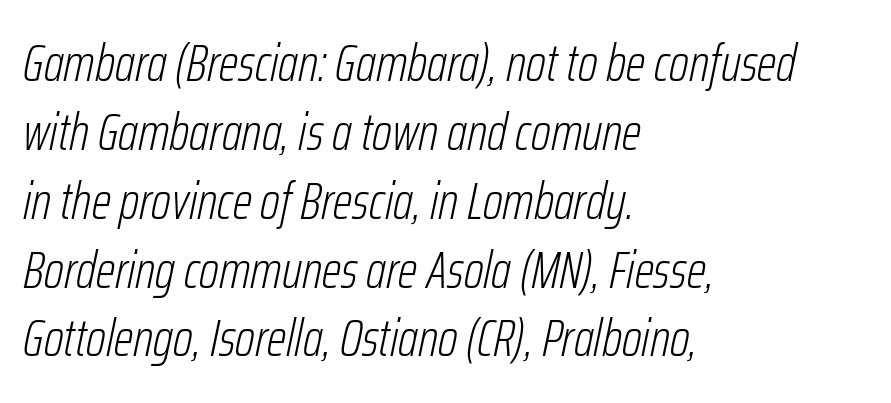
{"italic": "yes", "lean": "right", "slant_degrees": 12, "bold": "no", "weight": "light", "width": "condensed", "stroke_contrast": "low", "x_height": "medium", "monospaced": "no", "underline": "no", "align": "left", "line_spacing": "normal", "line_spacing_ratio": 1.35, "letter_spacing": "normal", "letter_spacing_em": 0.0, "glyph_px": 51}
